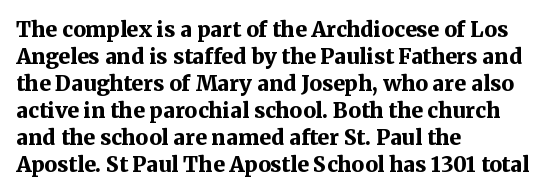
The image shows 21 px bold type, upright; set left-aligned, normal line spacing (1.29x), normal letter spacing, not underlined.
